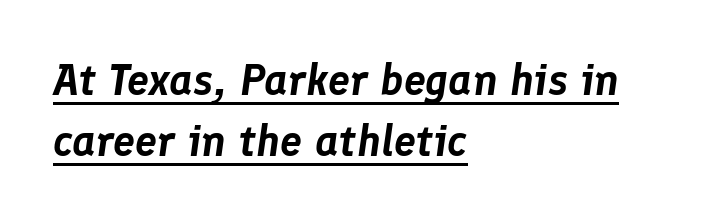
Does the lettering tilt? It does — this is italic. The compositor pushed each line to the left boundary. Tracking here is standard; glyphs follow each other at the usual distance. Emphasis is given by a line drawn under the lettering. Compared with typical paragraphs, the rows here are spaced about the same.
